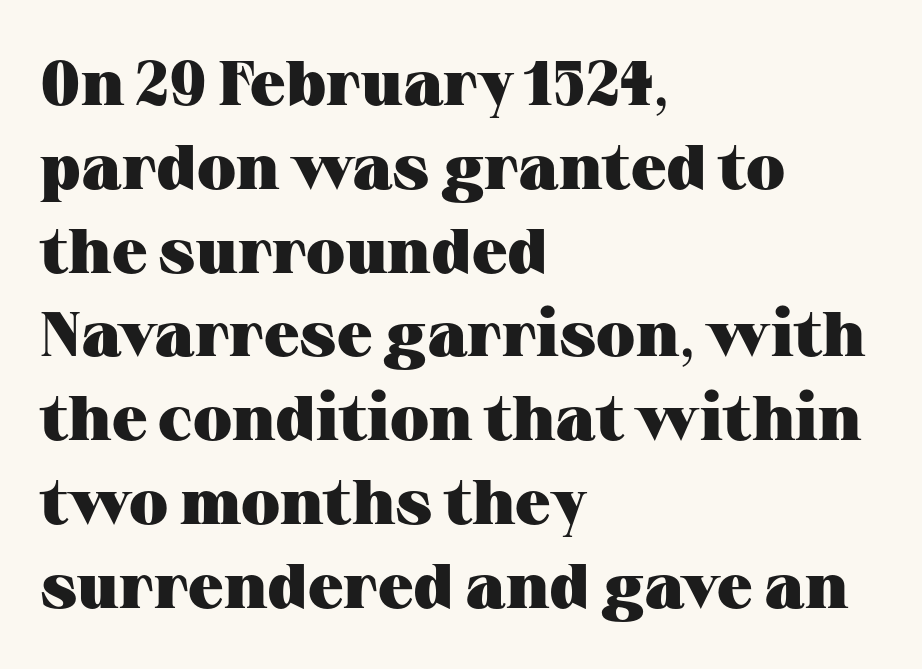
A typesetter would call this proportional, since set widths differ per character. Unmarked baselines from the first word to the last. Check where the strokes stop: tiny serifs finish them off. The glyphs have the mass of a bold cut.
